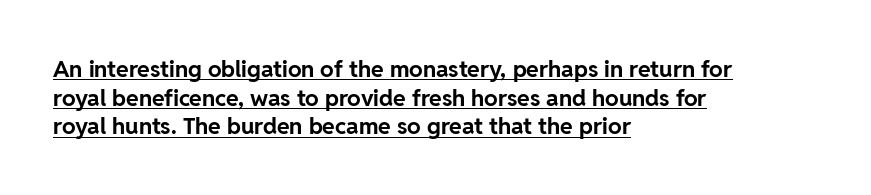
A student would call this left alignment; a typographer would say flush left, rag right. Strokes here are thick enough to call this a true bold. A normal amount of white space separates one row of letters from the next. The passage shown has conventional tracking throughout. In terms of posture, this sample is upright.
